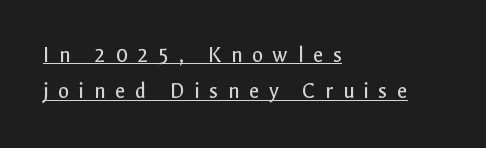
When letters stand straight like this, we call the style roman or upright. The setting favours the left margin, as ordinary paragraphs usually do. This rendering widens character spacing well past its baseline value. If you measured baseline to baseline, you'd find a middling distance. Somebody hit Ctrl+U on this one — the words are underlined.
